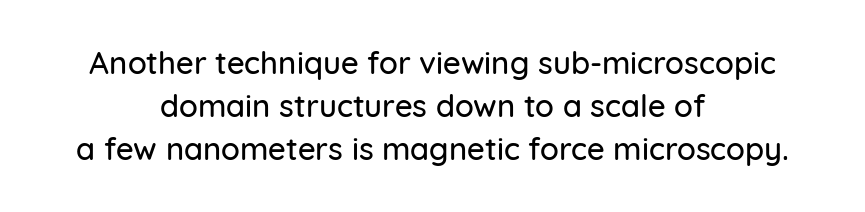
Baseline-to-baseline distance is the conventional proportion of letter height. The letters carry no serifs — their stems end cleanly without finishing strokes. No italicization has been applied; the sample stays upright. Quick note: underline off. A student would call this center alignment; a typographer would say set centered. There is no visible air inserted between adjacent glyphs.
